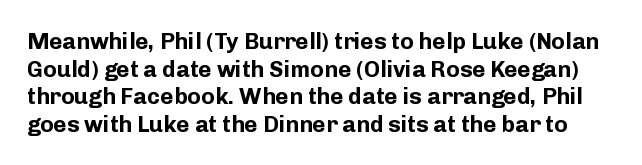
The passage shown is not underscored anywhere. As a designer I'd log this as weight 700, bold. These lines were composed using upright roman letters. The type is set solid horizontally, with unmodified tracking.
